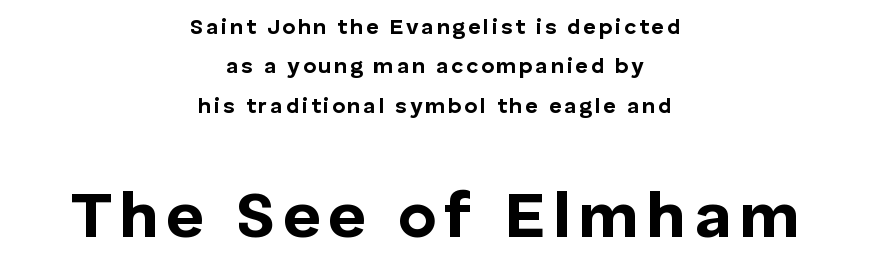
Caption: upper text group reduced, lower text group enlarged. The passage shown is typed in a proportional face where columns would drift. Does the copy run flush right? No — it is centered line by line. The specimen reads as upright at a glance.
